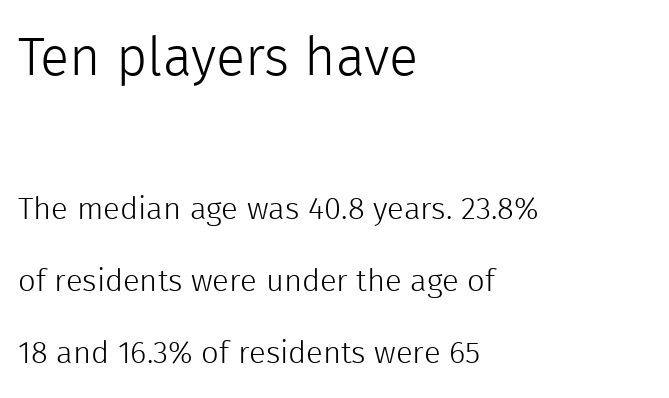
{"serif": "no", "italic": "no", "bold": "no", "weight": "light", "width": "normal", "x_height": "medium", "monospaced": "no", "underline": "no", "align": "left", "line_spacing": "loose", "line_spacing_ratio": 2.32, "letter_spacing": "normal", "letter_spacing_em": 0.0, "larger_block": "first", "size_ratio": 1.74, "glyph_px": 54}
